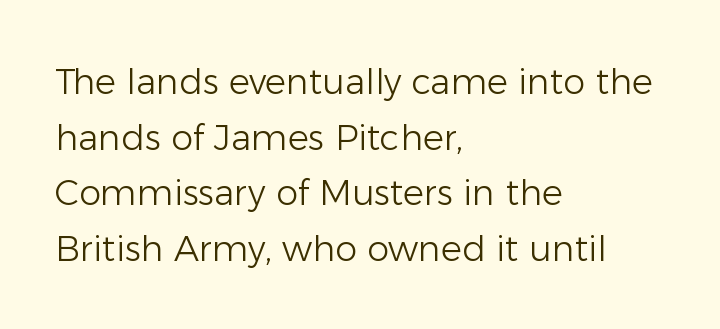
Q: Is the text bold? A: No.
Q: Is the text italic (slanted)? A: No, it is upright.
Q: Is the typeface a serif or a sans-serif typeface? A: Sans-serif.
Q: Is the text underlined? A: No.
Q: How is the paragraph aligned? A: Left-aligned.
Q: Is the spacing between letters normal or unusually wide? A: Normal.
Q: Is the spacing between lines tight, normal or loose? A: Normal.
Q: Width (condensed, normal, or wide)? A: Normal.
Q: Stroke contrast? A: Low.
Q: x-height? A: Medium.
Q: Monospaced? A: No.
